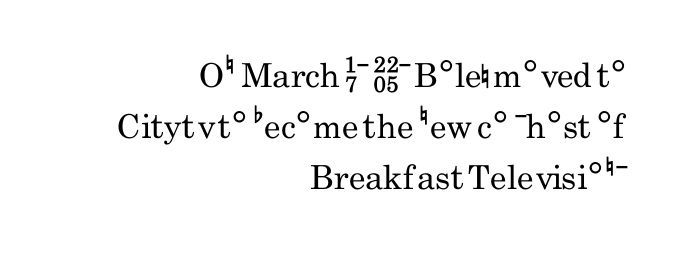
Q: Is the text bold? A: No.
Q: Is the text italic (slanted)? A: No, it is upright.
Q: Is the typeface a serif or a sans-serif typeface? A: Sans-serif.
Q: Is the text underlined? A: No.
Q: How is the paragraph aligned? A: Right-aligned.
Q: Is the spacing between letters normal or unusually wide? A: Normal.
Q: Is the spacing between lines tight, normal or loose? A: Normal.
Q: Width (condensed, normal, or wide)? A: Condensed.
Q: Stroke contrast? A: Low.
Q: x-height? A: Small.
Q: Monospaced? A: No.
